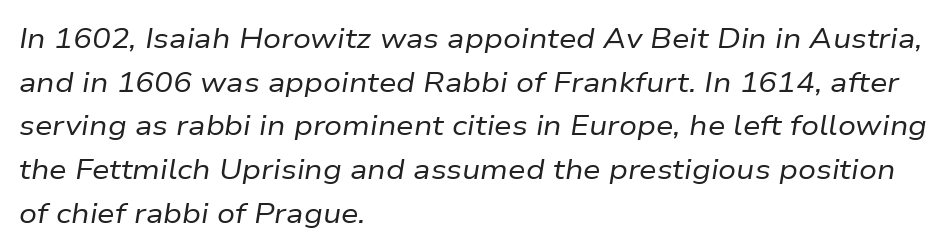
{"italic": "yes", "lean": "right", "slant_degrees": 9, "bold": "no", "weight": "regular", "width": "normal", "stroke_contrast": "low", "x_height": "medium", "monospaced": "no", "underline": "no", "align": "left", "line_spacing": "normal", "line_spacing_ratio": 1.56, "letter_spacing": "normal", "letter_spacing_em": 0.0, "glyph_px": 28}
